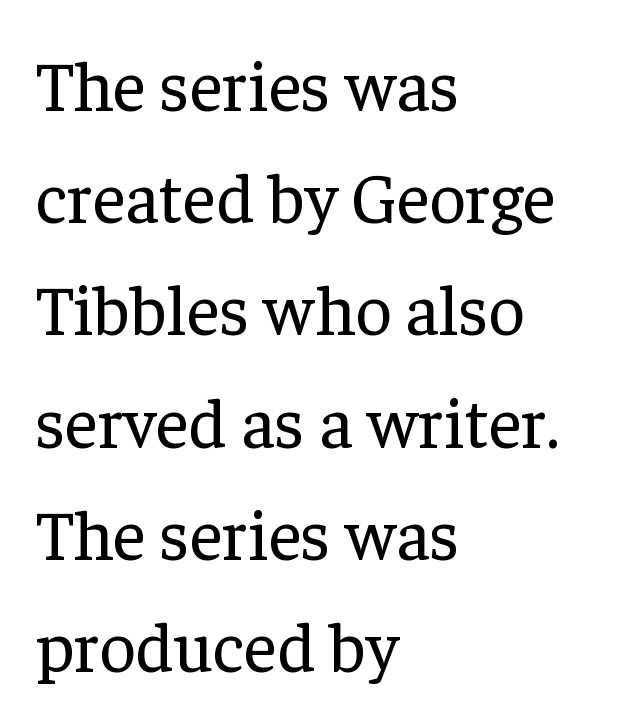
Nobody drew a line under any word here. The font family rendered here belongs to the serif group. The letters advance in unequal steps, a hallmark of proportional type. Designer's note — italics off, roman on.
